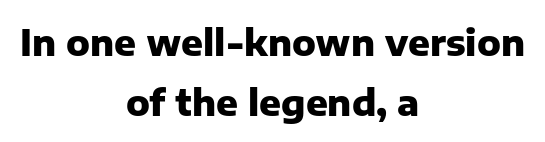
{"serif": "no", "italic": "no", "bold": "yes", "weight": "heavy", "width": "normal", "stroke_contrast": "low", "x_height": "medium", "monospaced": "no", "underline": "no", "align": "center", "line_spacing": "normal", "line_spacing_ratio": 1.66, "letter_spacing": "normal", "letter_spacing_em": 0.0, "glyph_px": 36}
